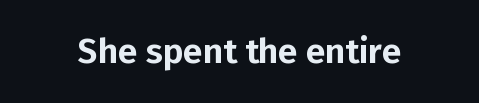
{"serif": "no", "italic": "no", "width": "normal", "stroke_contrast": "low", "x_height": "medium", "monospaced": "no", "underline": "no", "letter_spacing": "normal", "letter_spacing_em": 0.0, "glyph_px": 35}
